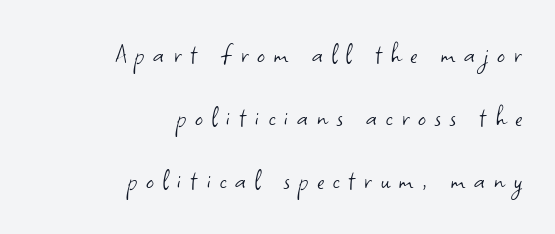
Q: Is the text bold? A: No.
Q: Is the text italic (slanted)? A: Yes.
Q: Is the typeface a serif or a sans-serif typeface? A: Sans-serif.
Q: Is the text underlined? A: No.
Q: How is the paragraph aligned? A: Right-aligned.
Q: Is the spacing between letters normal or unusually wide? A: Unusually wide.
Q: Is the spacing between lines tight, normal or loose? A: Loose.
Q: Width (condensed, normal, or wide)? A: Normal.
Q: Stroke contrast? A: Low.
Q: x-height? A: Small.
Q: Monospaced? A: No.
